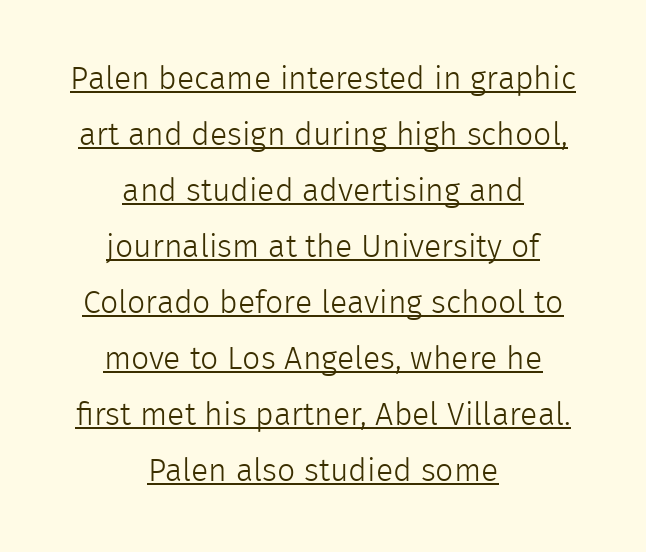
The image shows 32 px light sans-serif type, upright; set centered, line spacing 1.75x, normal letter spacing, underlined; a medium x-height.
